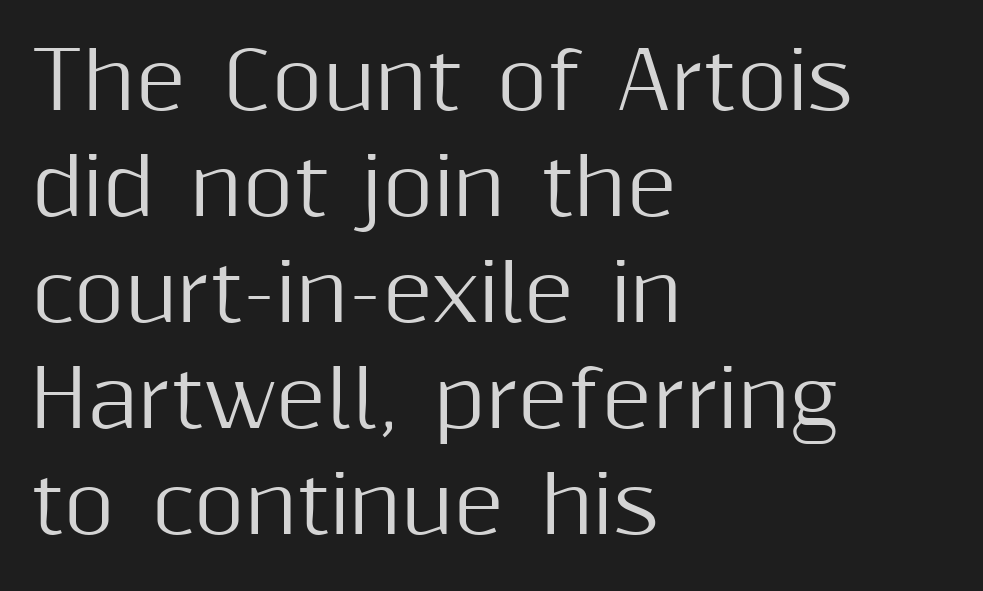
What's the leading like? Ordinary, nothing unusual. These lines stack with their left ends in a neat column. The face used here is proportionally spaced, like ordinary book or web type. You can tell from the bare stems that sans-serif type was used. Letter spacing: default. This is roman type, the default non-slanted kind.
